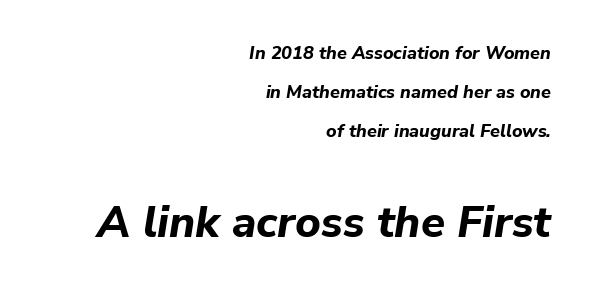
{"italic": "yes", "lean": "right", "slant_degrees": 9, "bold": "yes", "weight": "bold", "width": "normal", "stroke_contrast": "low", "x_height": "medium", "monospaced": "no", "underline": "no", "align": "right", "line_spacing": "loose", "line_spacing_ratio": 2.17, "letter_spacing": "normal", "letter_spacing_em": 0.0, "larger_block": "second", "size_ratio": 2.44, "glyph_px": 44}
